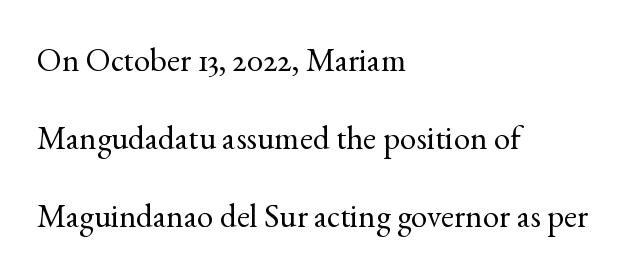
The image shows 33 px regular-weight serif type, upright; set left-aligned, loose line spacing (2.36x), normal letter spacing, not underlined; a small x-height.
